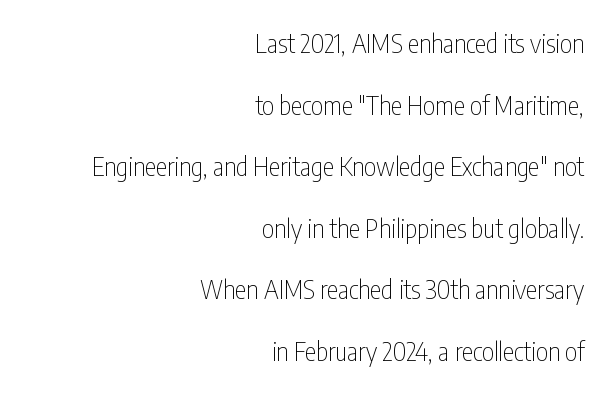
Q: Is the text bold? A: No.
Q: Is the text italic (slanted)? A: No, it is upright.
Q: Is the text underlined? A: No.
Q: How is the paragraph aligned? A: Right-aligned.
Q: Is the spacing between letters normal or unusually wide? A: Normal.
Q: Is the spacing between lines tight, normal or loose? A: Loose.
